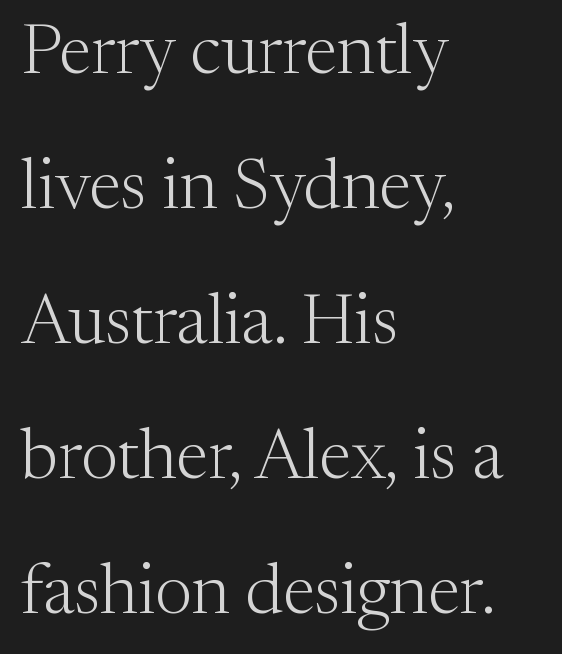
Q: Is the text bold? A: No.
Q: Is the text italic (slanted)? A: No, it is upright.
Q: Is the typeface a serif or a sans-serif typeface? A: Serif.
Q: Is the text underlined? A: No.
Q: How is the paragraph aligned? A: Left-aligned.
Q: Is the spacing between letters normal or unusually wide? A: Normal.
Q: Is the spacing between lines tight, normal or loose? A: Loose.
Q: Width (condensed, normal, or wide)? A: Normal.
Q: Stroke contrast? A: Medium.
Q: x-height? A: Medium.
Q: Monospaced? A: No.
